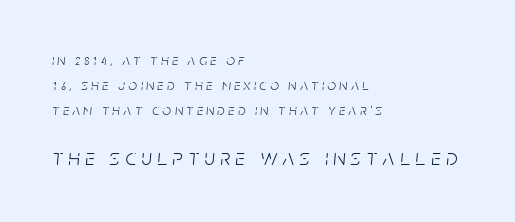
Q: Is the text bold? A: No.
Q: Is the text italic (slanted)? A: Yes, it leans right by about 5 degrees.
Q: Is the text underlined? A: No.
Q: How is the paragraph aligned? A: Left-aligned.
Q: Is the spacing between letters normal or unusually wide? A: Unusually wide.
Q: Is the spacing between lines tight, normal or loose? A: Normal.
Q: Which block of text is set in a larger size, the first (top) or the second (bottom)? A: The second (bottom) one.
